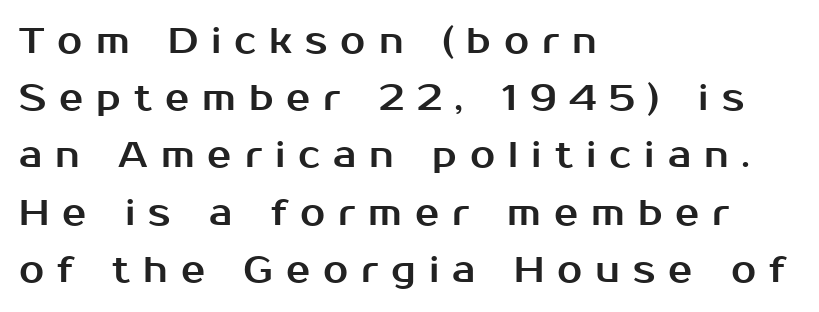
The image shows 36 px sans-serif type, upright; set left-aligned, normal line spacing (1.59x), unusually wide letter spacing (+0.36 em), not underlined; medium stroke contrast and a medium x-height.
